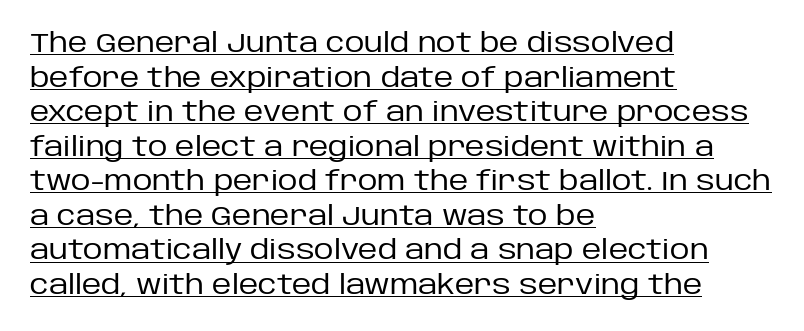
The letters look calm and open, with moderate or lighter stems. These lines were composed using upright roman letters. Glyph-to-glyph distance matches everyday printed text. The lines sit at an ordinary, default distance from one another.
